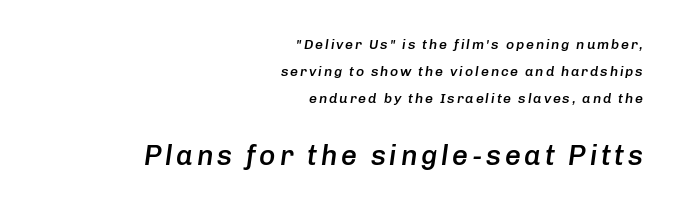
{"italic": "yes", "lean": "right", "slant_degrees": 8, "bold": "semi", "weight": "semibold", "width": "normal", "stroke_contrast": "low", "x_height": "medium", "monospaced": "no", "underline": "no", "align": "right", "line_spacing": "loose", "line_spacing_ratio": 1.92, "larger_block": "second", "size_ratio": 2.0, "glyph_px": 28}
